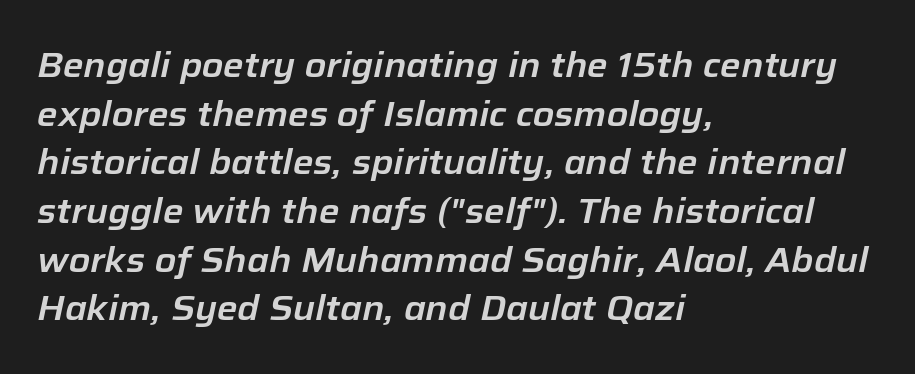
{"italic": "yes", "lean": "right", "slant_degrees": 12, "width": "normal", "stroke_contrast": "low", "x_height": "medium", "monospaced": "no", "underline": "no", "align": "left", "line_spacing": "normal", "line_spacing_ratio": 1.39, "letter_spacing": "normal", "letter_spacing_em": 0.0, "glyph_px": 35}
